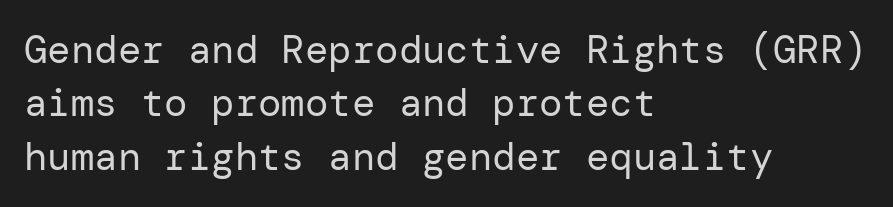
Q: Is the text bold? A: No.
Q: Is the text italic (slanted)? A: No, it is upright.
Q: Is the typeface a serif or a sans-serif typeface? A: Sans-serif.
Q: Is the text underlined? A: No.
Q: How is the paragraph aligned? A: Left-aligned.
Q: Is the spacing between letters normal or unusually wide? A: Normal.
Q: Is the spacing between lines tight, normal or loose? A: Normal.
Q: Width (condensed, normal, or wide)? A: Normal.
Q: Stroke contrast? A: Low.
Q: x-height? A: Medium.
